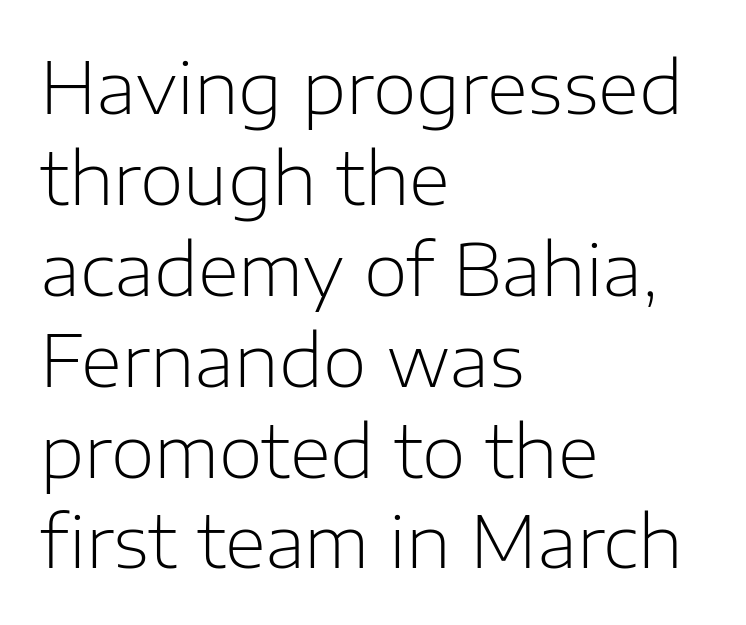
The image shows 71 px light sans-serif type, upright; set left-aligned, normal line spacing (1.28x), normal letter spacing, not underlined; low stroke contrast and a medium x-height.
